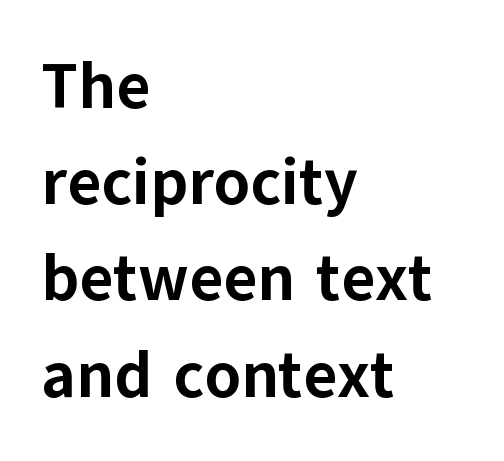
The image shows 65 px bold sans-serif type, upright; set left-aligned, normal line spacing (1.48x), normal letter spacing, not underlined; low stroke contrast and a medium x-height.
